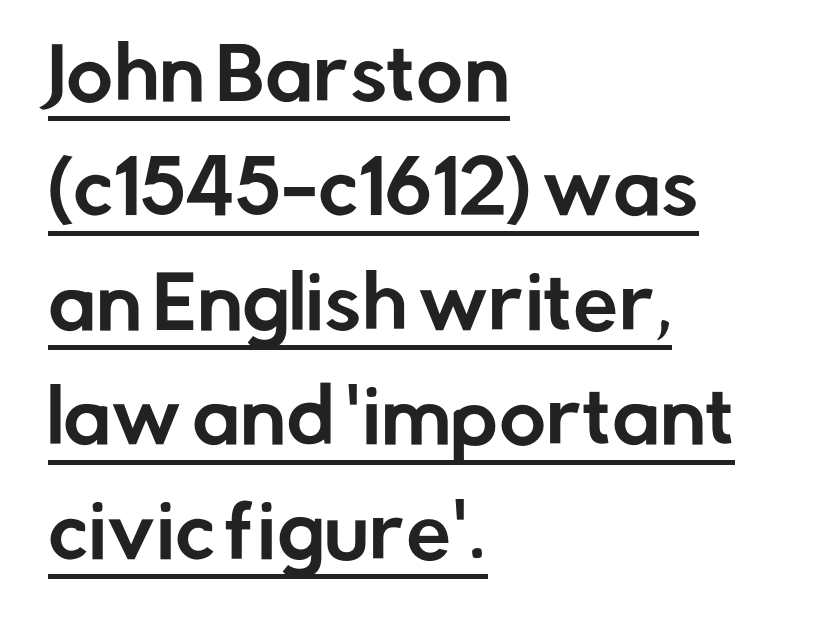
{"serif": "no", "italic": "no", "width": "normal", "stroke_contrast": "low", "x_height": "medium", "monospaced": "no", "underline": "yes", "align": "left", "line_spacing": "normal", "line_spacing_ratio": 1.59, "letter_spacing": "normal", "letter_spacing_em": 0.0, "glyph_px": 72}
